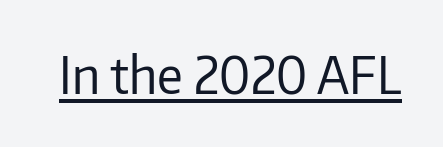
Stroke thickness stays within the range of a standard reading face or lighter. Type style note: lacks serifs. This sample has the flowing, uneven cadence of proportional lettering. This rendering features underlined lettering. You can tell it's not italic because the verticals are truly vertical. The letters sit at their default tracking, neither squeezed nor spread.
